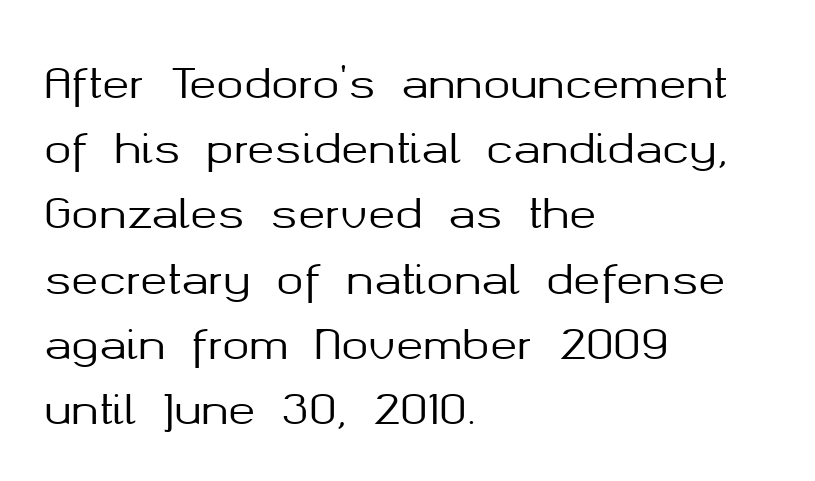
Q: Is the text italic (slanted)? A: No, it is upright.
Q: Is the typeface a serif or a sans-serif typeface? A: Sans-serif.
Q: Is the text underlined? A: No.
Q: How is the paragraph aligned? A: Left-aligned.
Q: Is the spacing between letters normal or unusually wide? A: Normal.
Q: Is the spacing between lines tight, normal or loose? A: Normal.
Q: Width (condensed, normal, or wide)? A: Normal.
Q: Stroke contrast? A: Medium.
Q: x-height? A: Medium.
Q: Monospaced? A: No.
